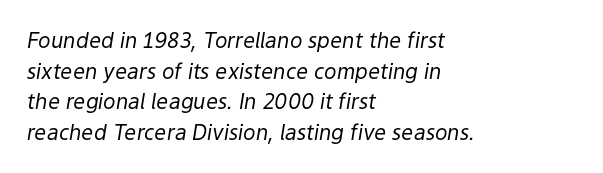
Words appear dense and cohesive because spacing is normal. These lines are set flush left with a ragged right edge. Rule under the text: the space is simply empty. You can tell it's italic because the verticals aren't actually vertical. Regarding leading, the lines here are spaced in the standard way. Caption: face not bold, strokes unweighted.
